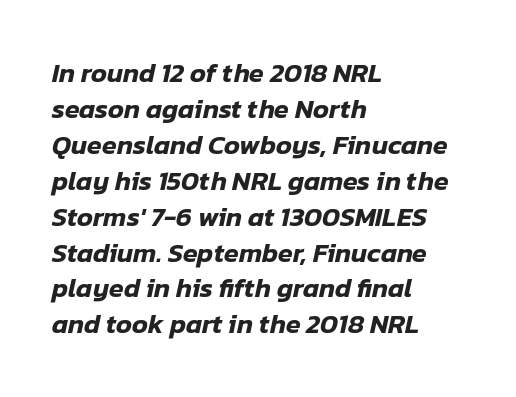
The image shows 27 px text type, italic (leaning right); set left-aligned, normal line spacing (1.33x), normal letter spacing, not underlined.
